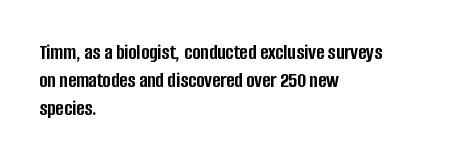
The passage is arranged the way most books set body copy — flush left. No word sits above an underline. Nobody touched the tracking dial on this one. Stroke thickness is high; the sample reads as a true bold.
